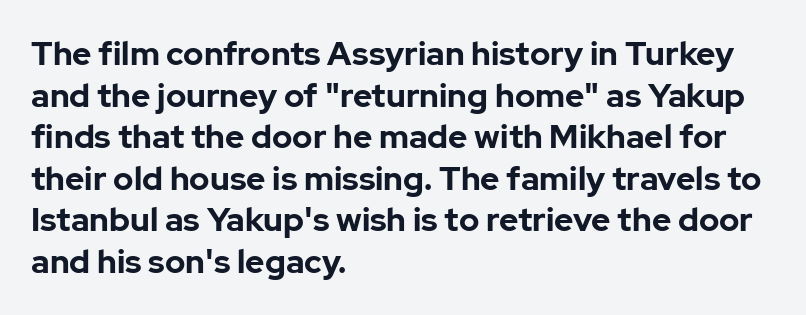
Q: Is the text bold? A: Yes.
Q: Is the text italic (slanted)? A: No, it is upright.
Q: Is the typeface a serif or a sans-serif typeface? A: Sans-serif.
Q: Is the text underlined? A: No.
Q: How is the paragraph aligned? A: Left-aligned.
Q: Is the spacing between letters normal or unusually wide? A: Normal.
Q: Is the spacing between lines tight, normal or loose? A: Normal.
Q: Width (condensed, normal, or wide)? A: Normal.
Q: Stroke contrast? A: Low.
Q: x-height? A: Medium.
Q: Monospaced? A: No.
